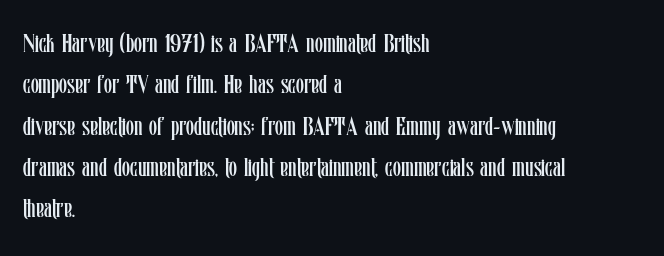
Each stroke keeps to a modest, everyday thickness or less. Whoever set this chose a conventional vertical rhythm. Caption: multi-line text, flush left, ragged right. Underlining? Definitely not there.
